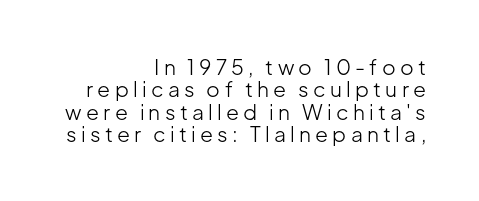
The image shows 21 px text type, upright; set right-aligned, tight line spacing (1.07x), unusually wide letter spacing (+0.2 em), not underlined.
